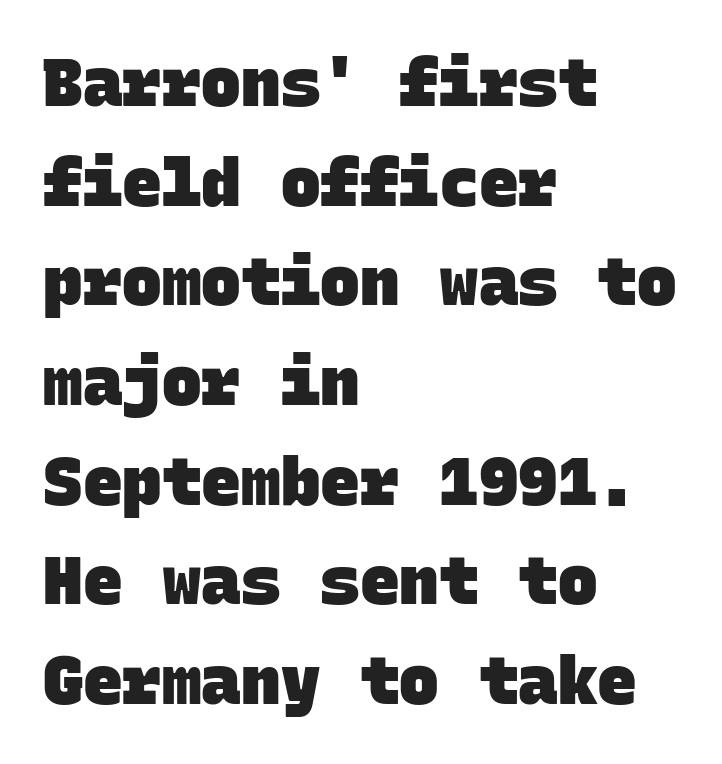
The image shows 66 px heavy sans-serif type, monospaced; set left-aligned, normal line spacing (1.51x), normal letter spacing, not underlined; low stroke contrast and a large x-height.
